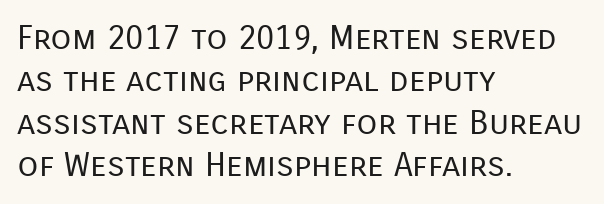
The image shows 34 px regular-weight sans-serif type, upright; set left-aligned, normal line spacing (1.25x), normal letter spacing, not underlined; low stroke contrast and a medium x-height.
